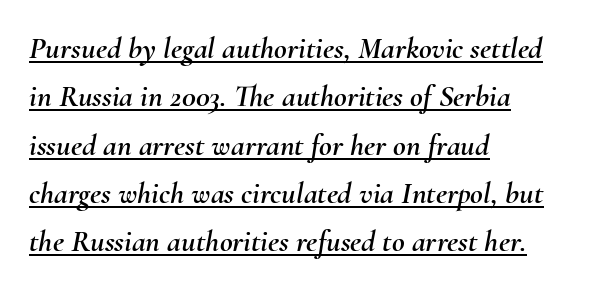
{"italic": "yes", "lean": "right", "slant_degrees": 10, "width": "normal", "stroke_contrast": "medium", "x_height": "small", "monospaced": "no", "underline": "yes", "align": "left", "line_spacing": "normal", "line_spacing_ratio": 1.56, "letter_spacing": "normal", "letter_spacing_em": 0.0, "glyph_px": 31}
